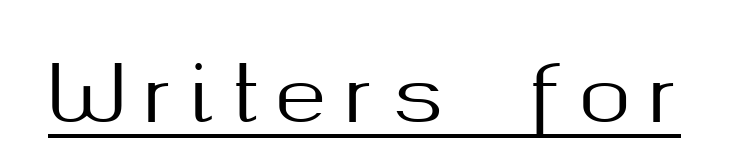
Q: Is the text italic (slanted)? A: No, it is upright.
Q: Is the typeface a serif or a sans-serif typeface? A: Sans-serif.
Q: Is the text underlined? A: Yes.
Q: Is the spacing between letters normal or unusually wide? A: Unusually wide.
Q: Width (condensed, normal, or wide)? A: Normal.
Q: Stroke contrast? A: Medium.
Q: x-height? A: Medium.
Q: Monospaced? A: No.
